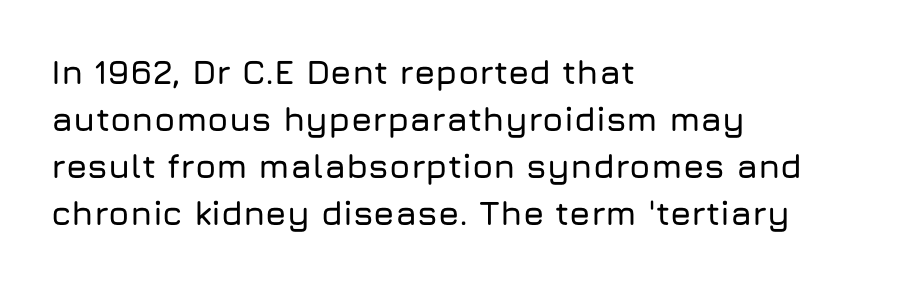
The designer left line spacing at the default. Think of a printed novel: that variable character pitch is what you see here. Ordinary non-slanted type is in use. Words float on clear page, feet unadorned.
